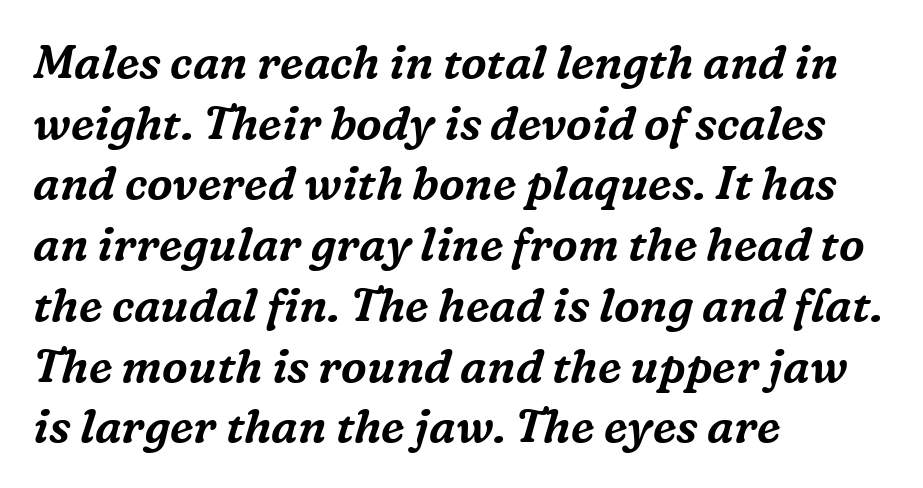
The image shows 46 px serif type, italic (leaning right); set left-aligned, normal line spacing (1.32x), normal letter spacing, not underlined; medium stroke contrast and a medium x-height.
